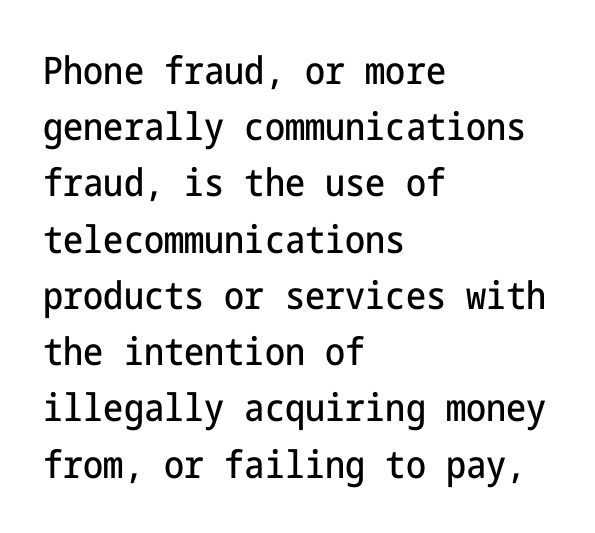
{"serif": "no", "italic": "no", "width": "condensed", "stroke_contrast": "low", "x_height": "medium", "underline": "no", "align": "left", "line_spacing": "normal", "line_spacing_ratio": 1.48, "letter_spacing": "normal", "letter_spacing_em": 0.0, "glyph_px": 38}
